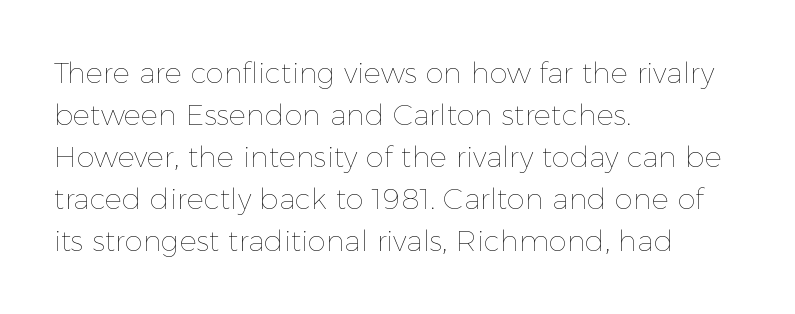
The image shows 29 px thin type, upright; set left-aligned, normal line spacing (1.45x), normal letter spacing, not underlined; a medium x-height.
